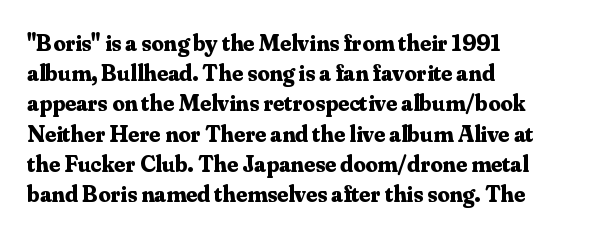
The ragged edge is on the right, which tells us the setting is flush left. The space beneath each line is pristine and unruled. This rendering leaves character spacing at its baseline value. The passage shown stacks its lines at a standard gap. Italic? Not at all — the glyphs are vertical. Emphasis by weight is at full strength: bold.
